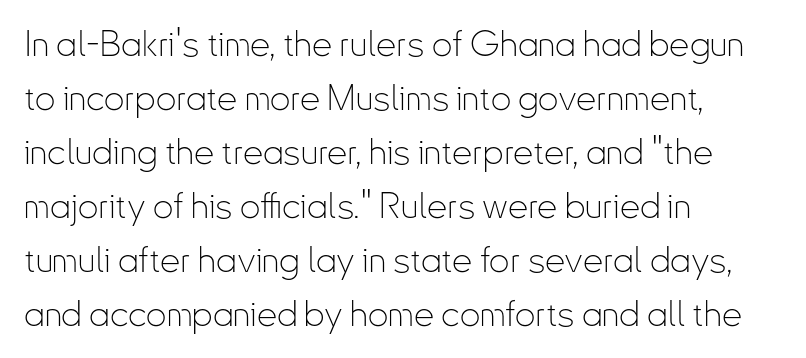
The image shows 36 px thin, condensed sans-serif type, upright; set left-aligned, normal line spacing (1.5x), normal letter spacing, not underlined; low stroke contrast and a small x-height.
